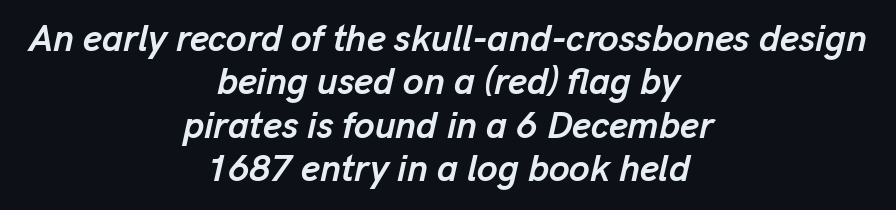
Q: Is the text bold? A: Yes.
Q: Is the text italic (slanted)? A: Yes, it leans right by about 13 degrees.
Q: Is the text underlined? A: No.
Q: How is the paragraph aligned? A: Centered.
Q: Is the spacing between letters normal or unusually wide? A: Normal.
Q: Width (condensed, normal, or wide)? A: Normal.
Q: Stroke contrast? A: Low.
Q: x-height? A: Medium.
Q: Monospaced? A: No.
